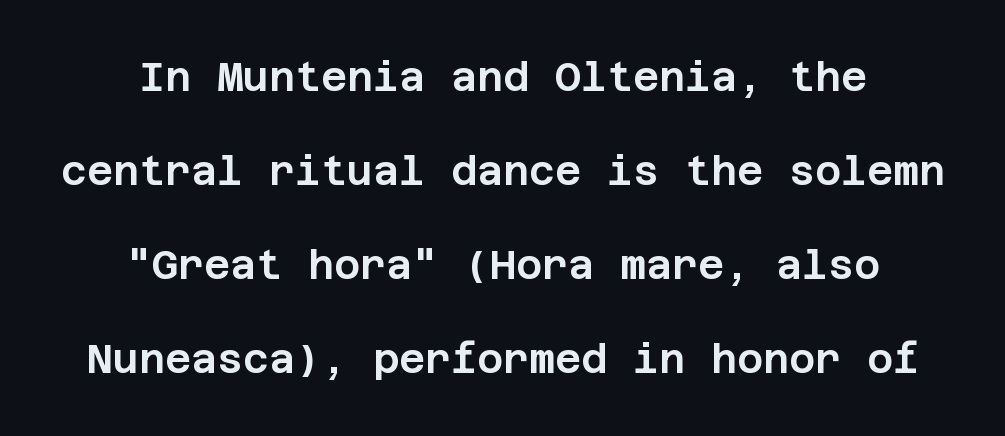
{"serif": "no", "italic": "no", "width": "normal", "stroke_contrast": "low", "x_height": "large", "underline": "no", "align": "center", "line_spacing": "loose", "line_spacing_ratio": 2.35, "letter_spacing": "normal", "letter_spacing_em": 0.0, "glyph_px": 40}
